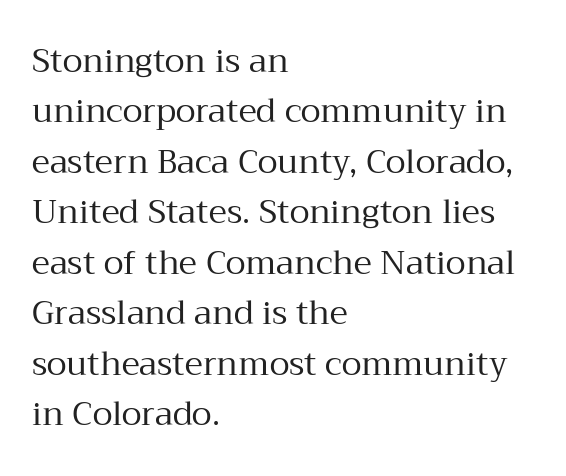
Leading: standard. In terms of letterspacing, this is plain default setting. A student would call this left alignment; a typographer would say flush left, rag right. Classification — serif.
